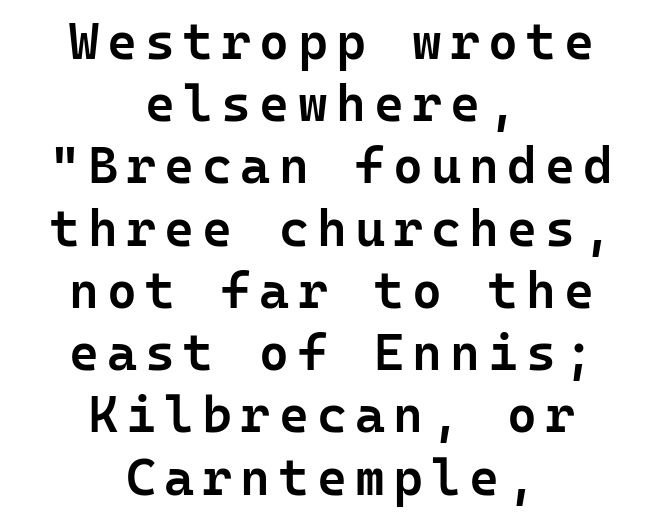
{"serif": "no", "italic": "no", "bold": "semi", "weight": "semibold", "width": "normal", "stroke_contrast": "low", "x_height": "medium", "monospaced": "yes", "underline": "no", "align": "center", "line_spacing_ratio": 1.22, "glyph_px": 51}
